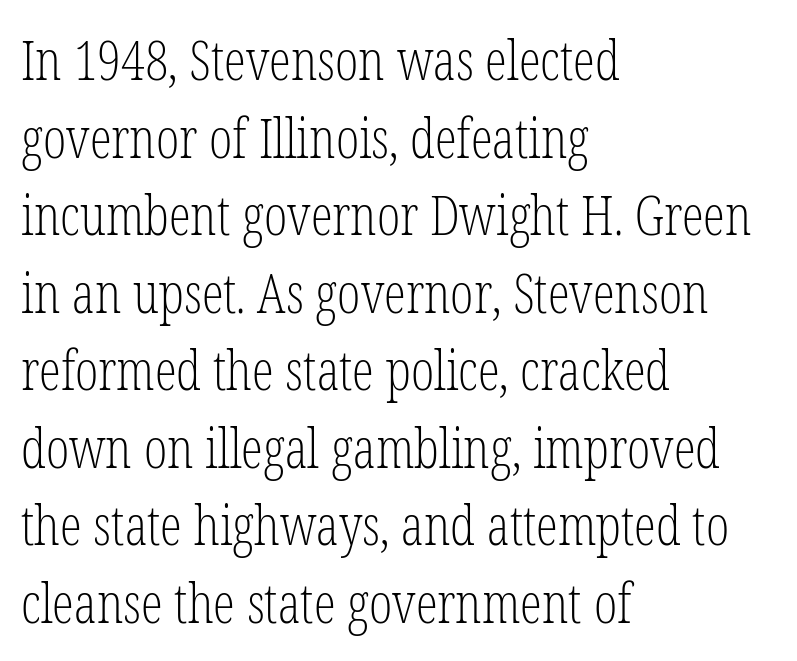
The image shows 55 px light, condensed serif type, upright; set left-aligned, normal line spacing (1.41x), normal letter spacing, not underlined; low stroke contrast and a medium x-height.
